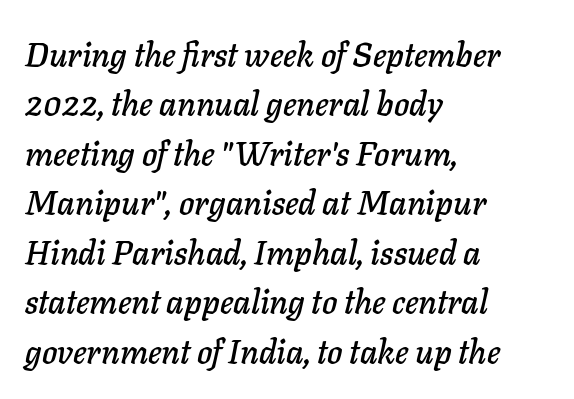
{"italic": "yes", "lean": "right", "slant_degrees": 11, "width": "normal", "stroke_contrast": "low", "x_height": "medium", "monospaced": "no", "underline": "no", "align": "left", "line_spacing": "normal", "line_spacing_ratio": 1.5, "letter_spacing": "normal", "letter_spacing_em": 0.0, "glyph_px": 33}
